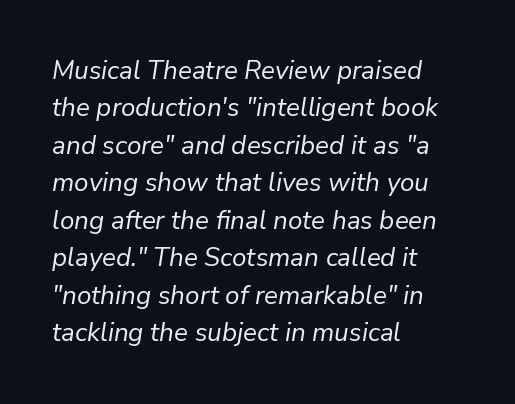
Characters are canted at an angle relative to the baseline's perpendicular. The font is comparable to plain body text, perhaps lighter. The lines are quadded left. Standard letterfit; no display-style spreading of the glyphs. Unmarked baselines from the first word to the last. Each new line begins a customary step beneath the previous one.
